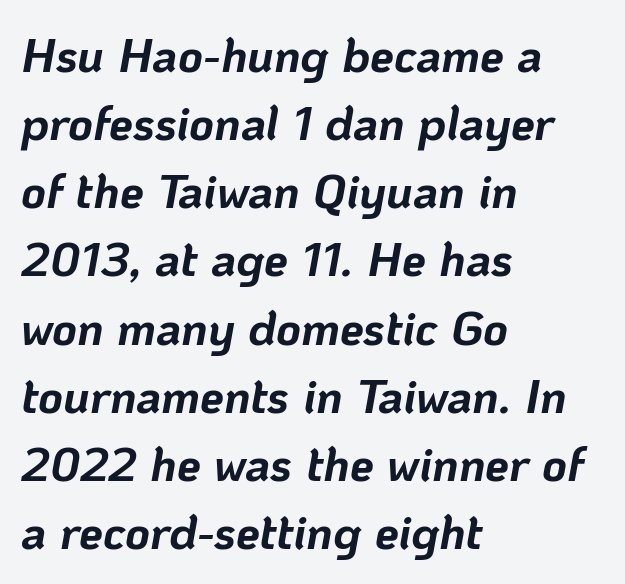
The image shows 48 px bold type, italic (leaning right); set left-aligned, normal line spacing (1.42x), normal letter spacing, not underlined; low stroke contrast and a medium x-height.
